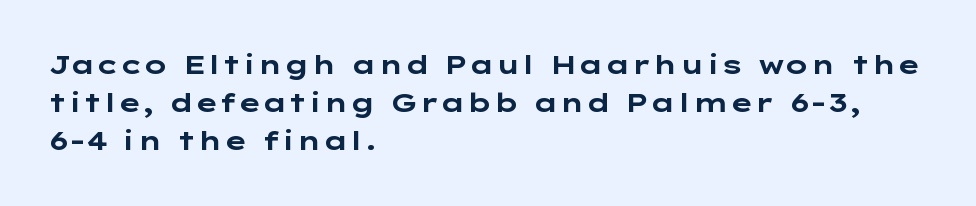
{"italic": "no", "bold": "yes", "underline": "no", "align": "left", "line_spacing": "normal", "line_spacing_ratio": 1.47, "letter_spacing": "normal", "letter_spacing_em": 0.0, "glyph_px": 26}
